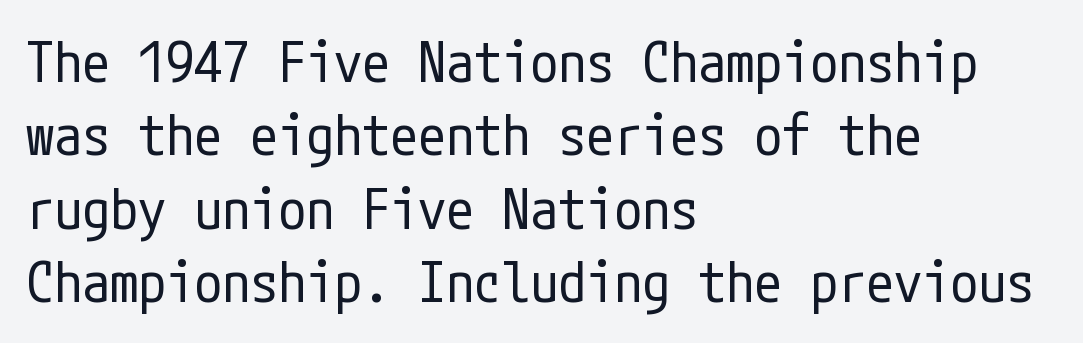
Notice how the passage keeps a crisp vertical edge on the left only. A normal amount of white space separates one row of letters from the next. Nope, not italic — everything's standing straight. Caption: standard tracking, unaltered. The font is comparable to plain body text, perhaps lighter. The typeface chosen for these lines omits serifs.
